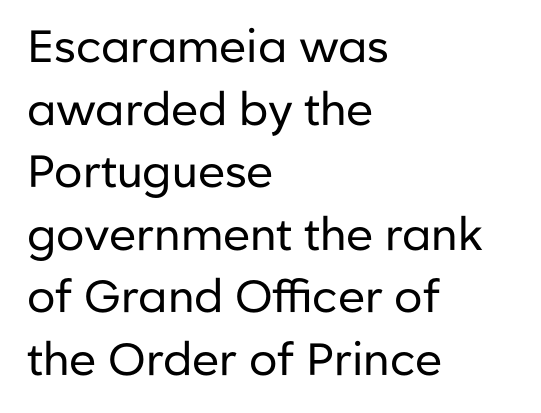
{"serif": "no", "italic": "no", "bold": "no", "weight": "regular", "width": "normal", "stroke_contrast": "low", "x_height": "medium", "monospaced": "no", "underline": "no", "align": "left", "line_spacing": "normal", "line_spacing_ratio": 1.39, "letter_spacing": "normal", "letter_spacing_em": 0.0, "glyph_px": 45}
